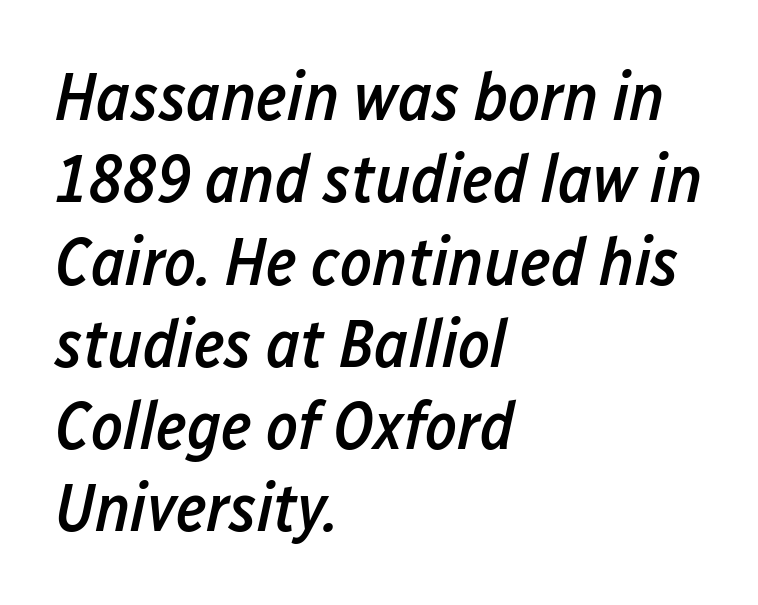
The image shows 68 px semibold, condensed type, italic (leaning right); set left-aligned, line spacing 1.21x, normal letter spacing, not underlined; low stroke contrast and a medium x-height.
